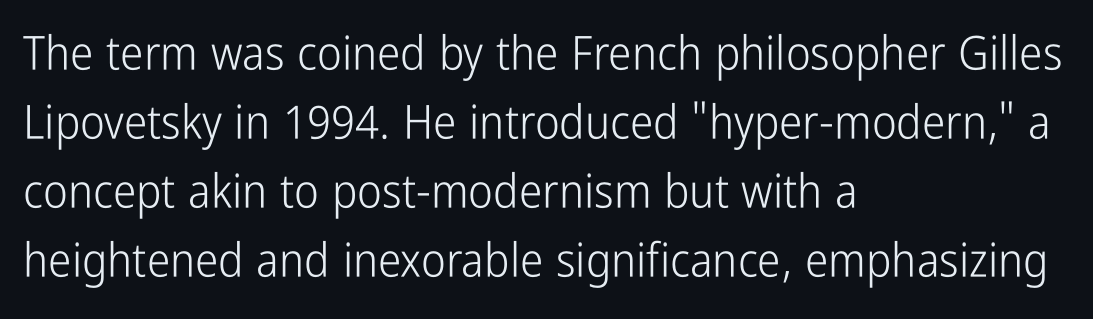
Q: Is the text bold? A: No.
Q: Is the text italic (slanted)? A: No, it is upright.
Q: Is the typeface a serif or a sans-serif typeface? A: Sans-serif.
Q: Is the text underlined? A: No.
Q: How is the paragraph aligned? A: Left-aligned.
Q: Is the spacing between letters normal or unusually wide? A: Normal.
Q: Is the spacing between lines tight, normal or loose? A: Normal.
Q: Width (condensed, normal, or wide)? A: Condensed.
Q: Stroke contrast? A: Low.
Q: x-height? A: Medium.
Q: Monospaced? A: No.
